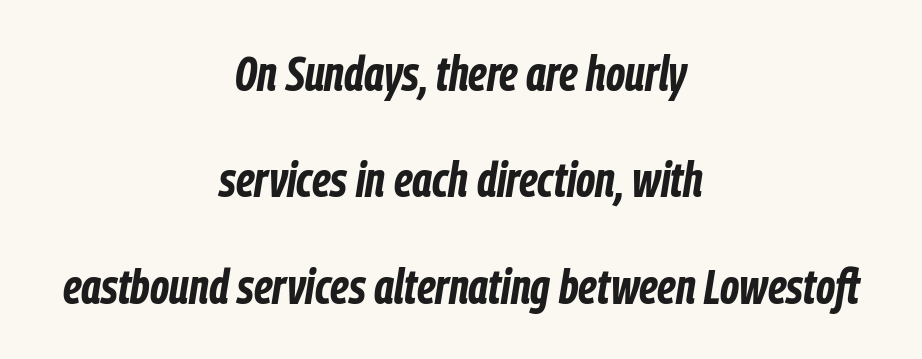
The whole block is typeset with a tilt. Does the weight exceed regular? Yes, all the way to bold. Is the block centered? Yes — each line is placed symmetrically about the middle. Honestly, there is no underline to notice here at all. Is this a fixed-width face? No — the glyphs have proportional, varying widths. How would I describe the line gaps? Wide and relaxed.
